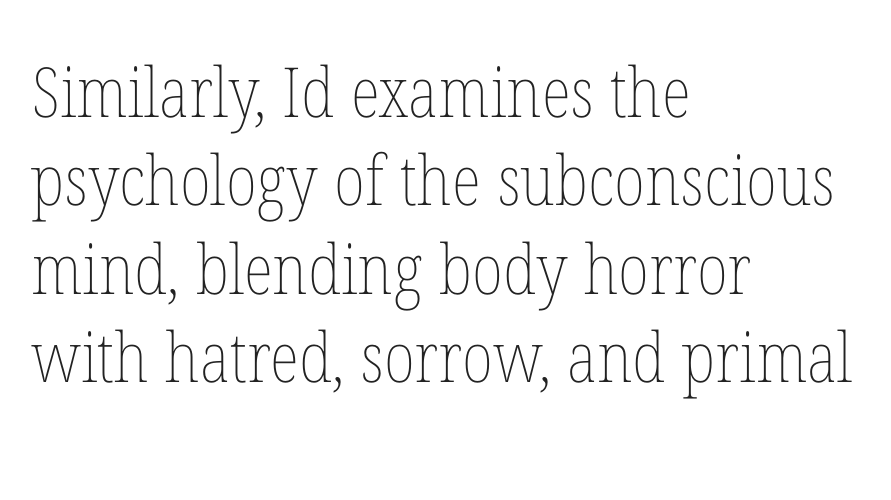
The image shows 69 px thin, condensed type, upright; set left-aligned, normal line spacing (1.28x), normal letter spacing, not underlined; low stroke contrast and a medium x-height.
